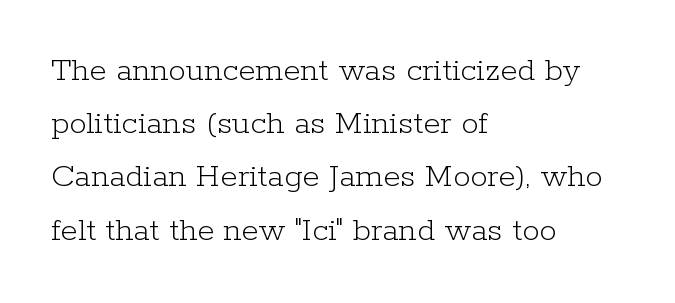
Q: Is the text bold? A: No.
Q: Is the text italic (slanted)? A: No, it is upright.
Q: Is the typeface a serif or a sans-serif typeface? A: Serif.
Q: Is the text underlined? A: No.
Q: How is the paragraph aligned? A: Left-aligned.
Q: Is the spacing between letters normal or unusually wide? A: Normal.
Q: Is the spacing between lines tight, normal or loose? A: Normal.
Q: Width (condensed, normal, or wide)? A: Normal.
Q: Stroke contrast? A: Low.
Q: x-height? A: Medium.
Q: Monospaced? A: No.
